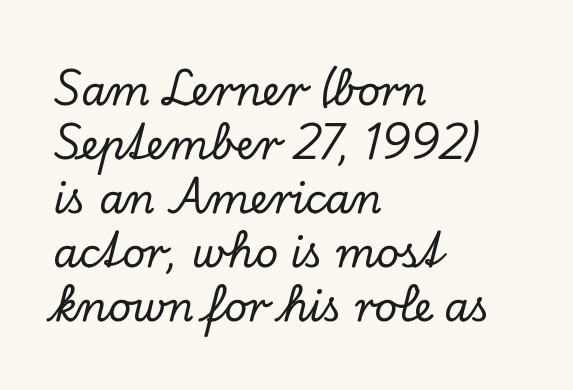
The image shows 40 px serif type; set left-aligned, normal line spacing (1.35x), normal letter spacing, not underlined; low stroke contrast and a small x-height.
